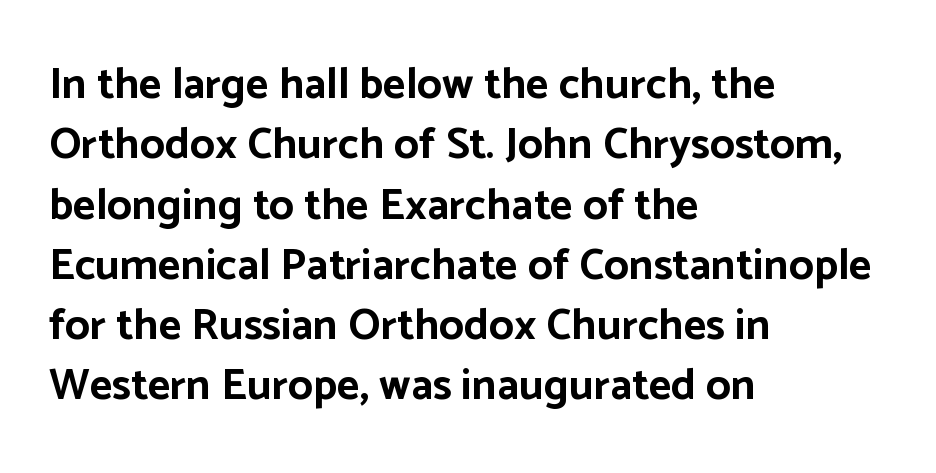
Q: Is the text bold? A: Yes.
Q: Is the text italic (slanted)? A: No, it is upright.
Q: Is the typeface a serif or a sans-serif typeface? A: Sans-serif.
Q: Is the text underlined? A: No.
Q: How is the paragraph aligned? A: Left-aligned.
Q: Is the spacing between letters normal or unusually wide? A: Normal.
Q: Is the spacing between lines tight, normal or loose? A: Normal.
Q: Width (condensed, normal, or wide)? A: Normal.
Q: Stroke contrast? A: Low.
Q: x-height? A: Medium.
Q: Monospaced? A: No.
